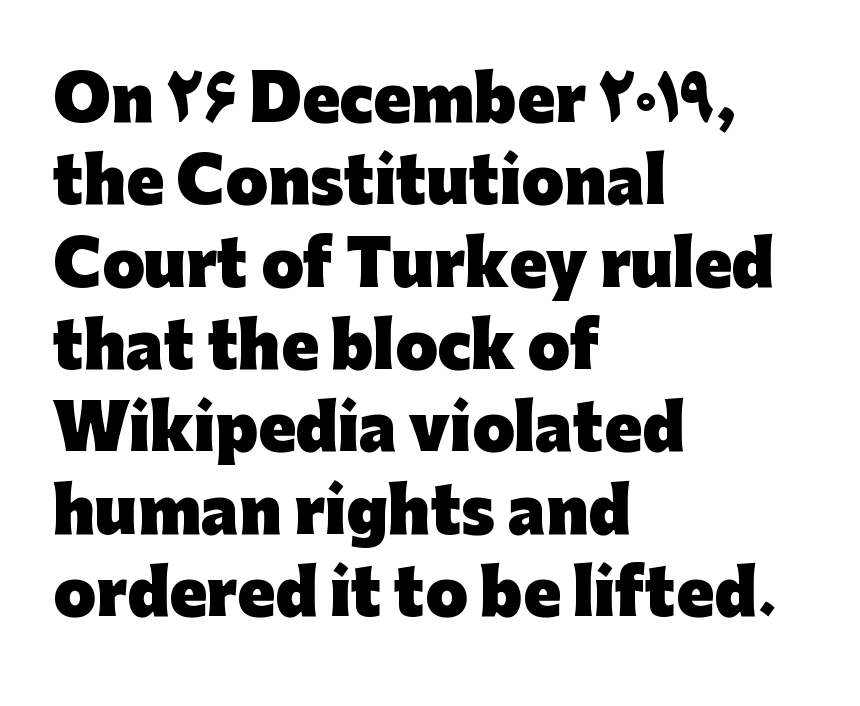
The image shows 61 px heavy sans-serif type, upright; set left-aligned, normal line spacing (1.35x), normal letter spacing, not underlined; low stroke contrast and a medium x-height.
